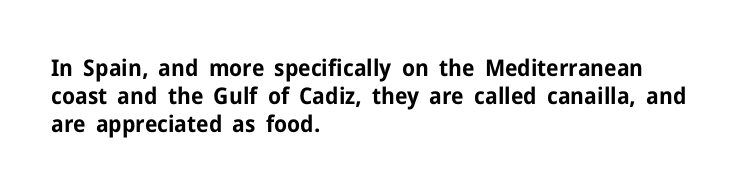
{"italic": "no", "bold": "yes", "underline": "no", "align": "left", "line_spacing_ratio": 1.22, "letter_spacing": "normal", "letter_spacing_em": 0.0, "glyph_px": 23}
